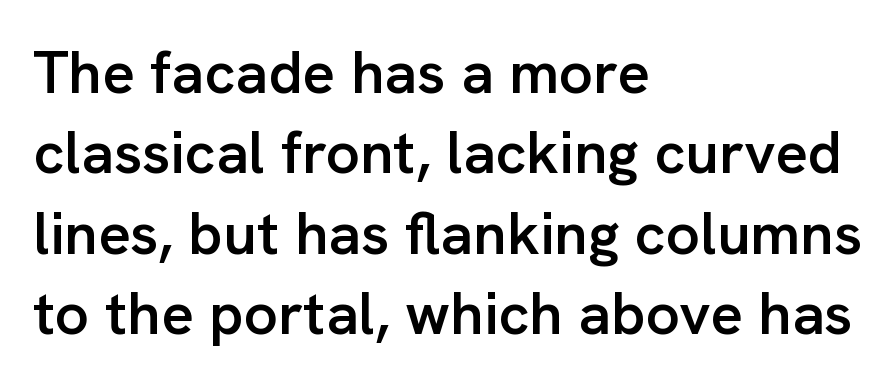
{"serif": "no", "italic": "no", "bold": "semi", "weight": "semibold", "width": "normal", "stroke_contrast": "low", "x_height": "medium", "monospaced": "no", "underline": "no", "align": "left", "line_spacing": "normal", "line_spacing_ratio": 1.34, "letter_spacing": "normal", "letter_spacing_em": 0.0, "glyph_px": 60}
